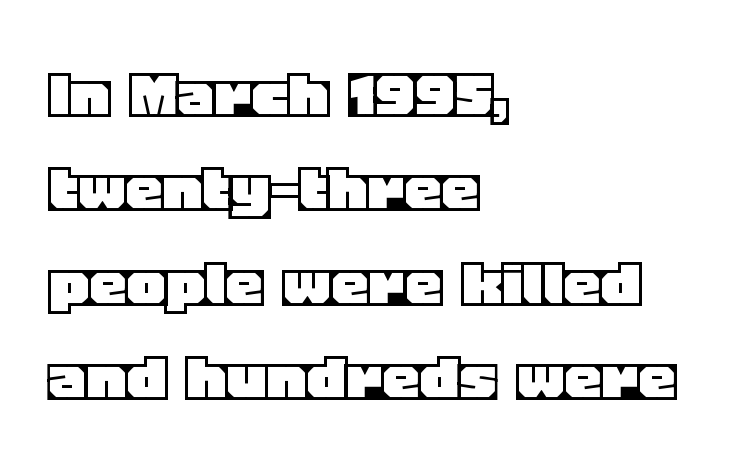
Q: Is the text italic (slanted)? A: No, it is upright.
Q: Is the text underlined? A: No.
Q: How is the paragraph aligned? A: Left-aligned.
Q: Is the spacing between letters normal or unusually wide? A: Normal.
Q: Is the spacing between lines tight, normal or loose? A: Normal.
Q: Width (condensed, normal, or wide)? A: Normal.
Q: x-height? A: Large.
Q: Monospaced? A: No.
